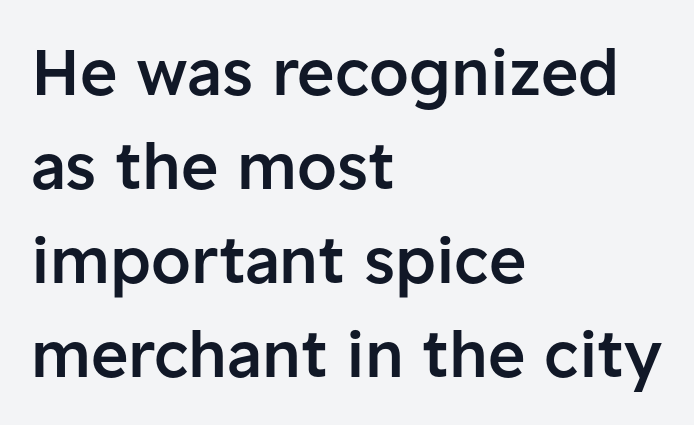
The image shows 64 px semibold sans-serif type, upright; set left-aligned, normal line spacing (1.47x), normal letter spacing, not underlined; low stroke contrast and a medium x-height.
